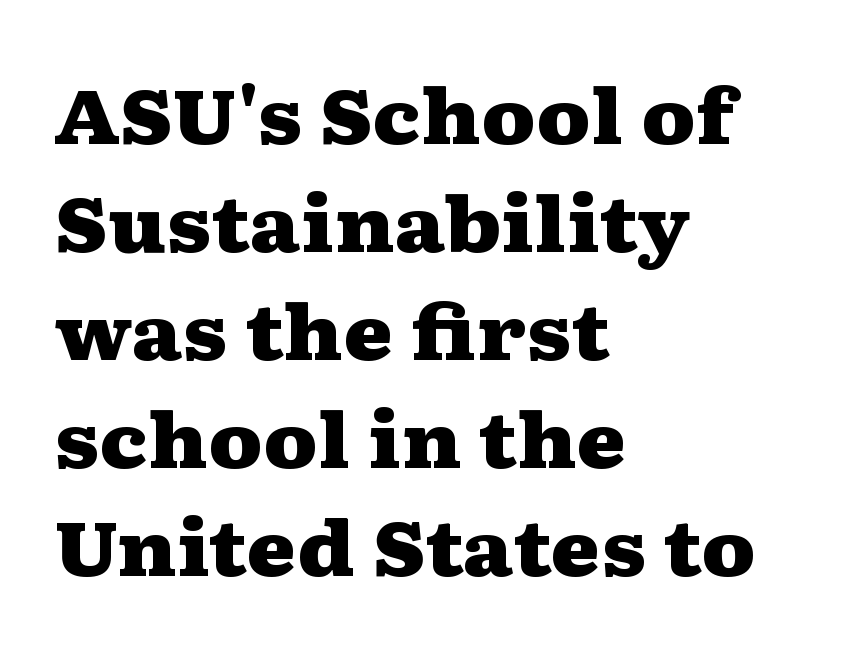
Q: Is the text bold? A: Yes.
Q: Is the text italic (slanted)? A: No, it is upright.
Q: Is the typeface a serif or a sans-serif typeface? A: Serif.
Q: Is the text underlined? A: No.
Q: How is the paragraph aligned? A: Left-aligned.
Q: Is the spacing between letters normal or unusually wide? A: Normal.
Q: Is the spacing between lines tight, normal or loose? A: Normal.
Q: Width (condensed, normal, or wide)? A: Wide.
Q: Stroke contrast? A: Medium.
Q: x-height? A: Medium.
Q: Monospaced? A: No.
